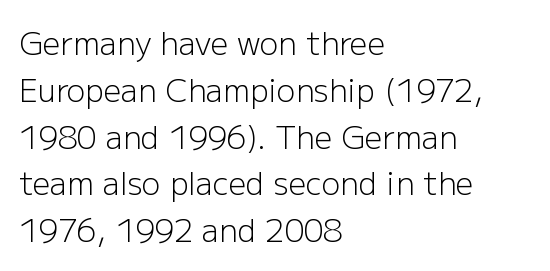
Unlike italic type, these characters show no tilt at all. Evenly set lines give the paragraph a standard silhouette. The space beneath each line is pristine and unruled. Here the designer chose a conventional face with non-uniform glyph widths. On a weight scale, this lands at 450 or below. Standard letterfit; no display-style spreading of the glyphs.
